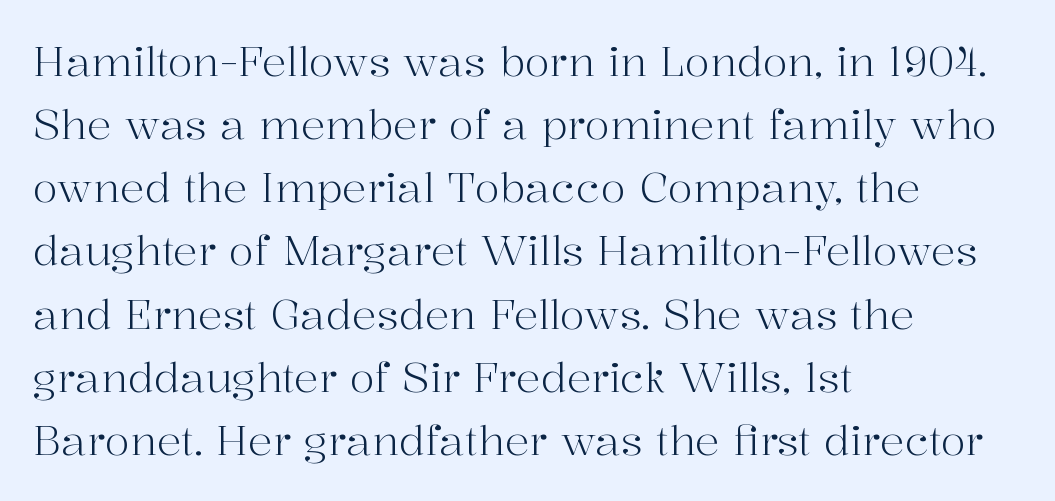
These lines stack with their left ends in a neat column. Leading: standard. Designer's note — italics off, roman on. Proportional: the letters do not fall into vertical columns. The face used here is rendered with its standard letterfit. The weight would be labelled regular, book, light, or lighter still.
